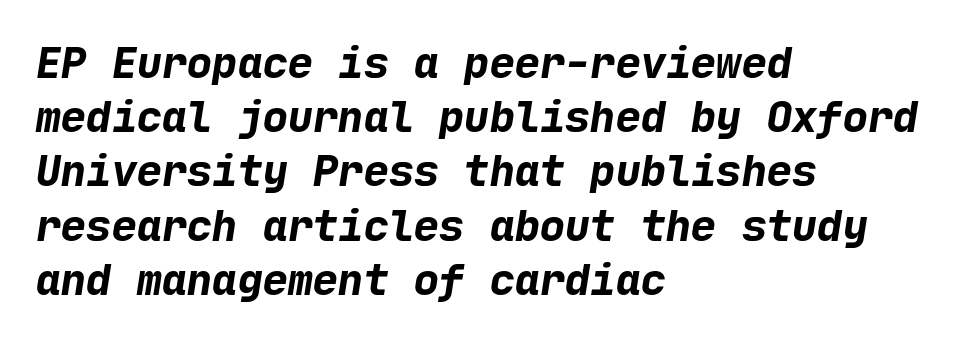
{"serif": "no", "bold": "yes", "weight": "bold", "width": "normal", "stroke_contrast": "low", "x_height": "medium", "underline": "no", "align": "left", "line_spacing": "normal", "line_spacing_ratio": 1.29, "letter_spacing": "normal", "letter_spacing_em": 0.0, "glyph_px": 42}
